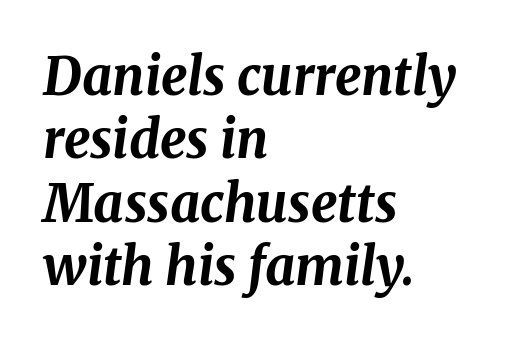
These lines are rendered in a variable-pitch font. Italic? Definitely — the glyphs are oblique. These lines are set flush left with a ragged right edge. This rendering leaves character spacing at its baseline value. Pretty heavy lettering here — definitely bold. No word sits above an underline.
